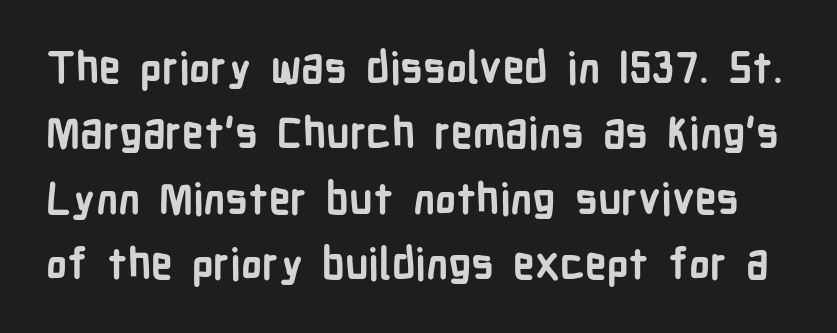
The image shows 43 px semibold, condensed sans-serif type, upright; set normal line spacing (1.52x), normal letter spacing, not underlined; low stroke contrast and a medium x-height.
